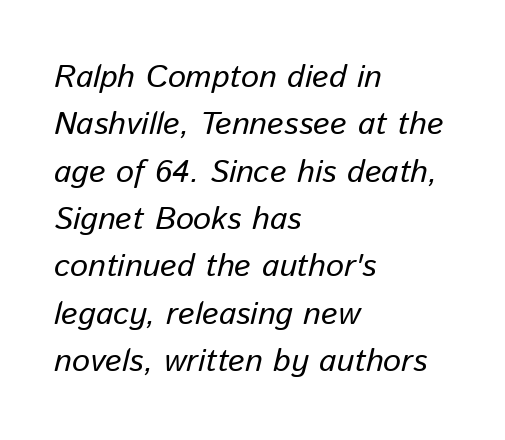
The image shows 32 px regular-weight type, italic (leaning right); set left-aligned, normal line spacing (1.48x), normal letter spacing, not underlined; low stroke contrast and a medium x-height.
